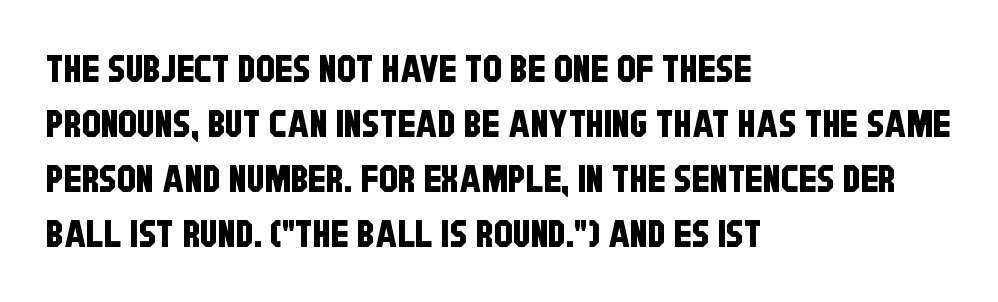
Rows of type keep a routine distance in the vertical direction. The setting favours the left margin, as ordinary paragraphs usually do. The foot of each line stays bare and open. Compared with typical body copy, the letter spacing here is the same.
